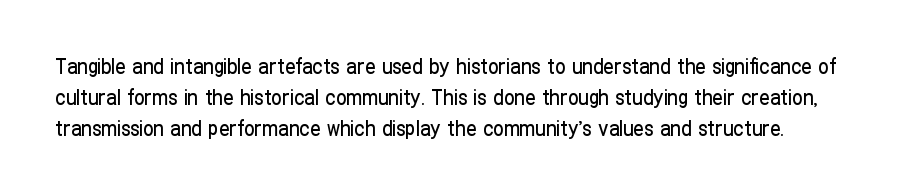
It's the straight-up-and-down kind of type. Look at the tracking — it's just the regular setting, nothing added. Type without underlining. Leading: standard.
